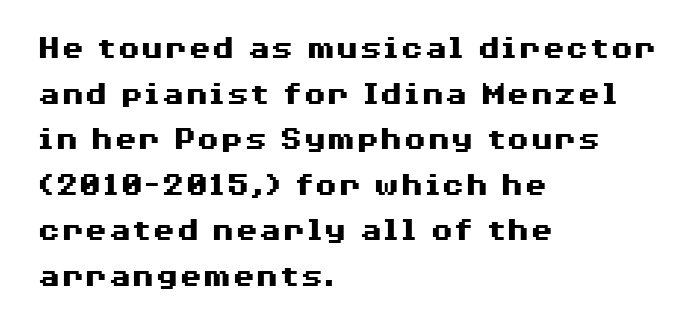
The image shows 34 px heavy, wide sans-serif type, upright; set left-aligned, normal line spacing (1.34x), normal letter spacing, not underlined; medium stroke contrast and a medium x-height.
